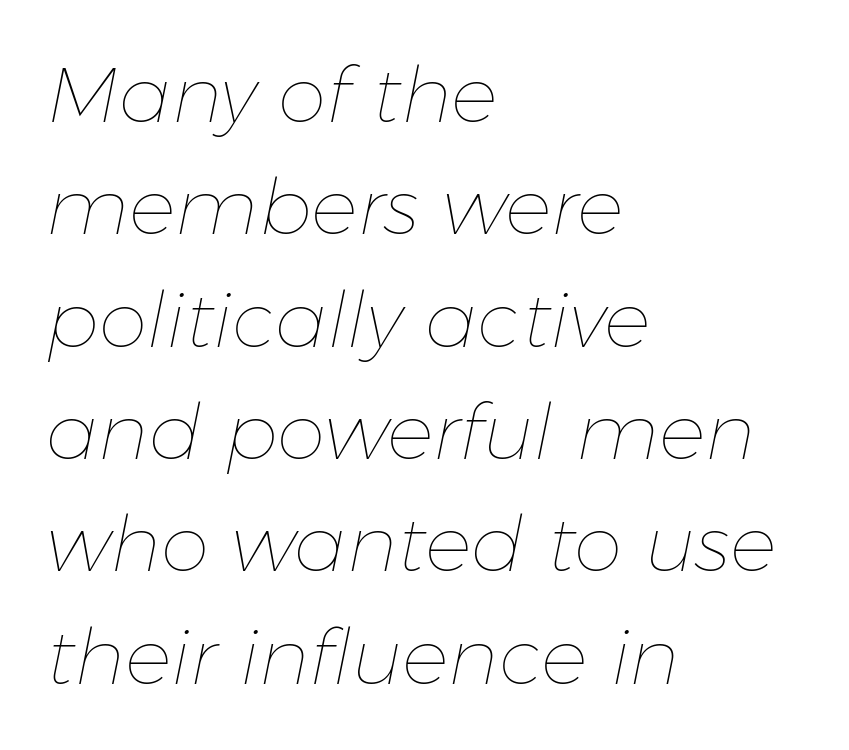
The passage shown is not underscored anywhere. Which margin do the lines hug? The left one — the right edge is uneven. Tall strokes in this sample are angled rather than plumb. Is there much room between lines? A standard amount, neither cramped nor airy. Stroke thickness stays within the range of a standard reading face or lighter. Inter-character spacing is left at the font's built-in metrics.
